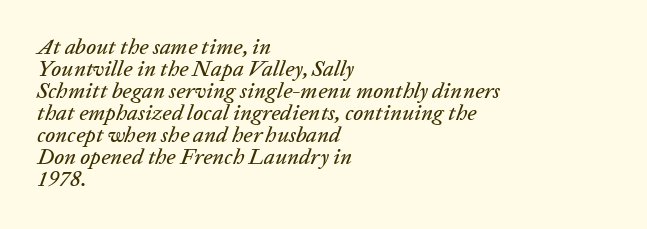
The leading is snug, giving the passage a crowded texture. The glyphs are unaccompanied by any horizontal stroke below them. Horizontally, the lines are justified to the leading edge only. Inter-character spacing is left at the font's built-in metrics. The axis of the letterforms is tilted away from vertical.
